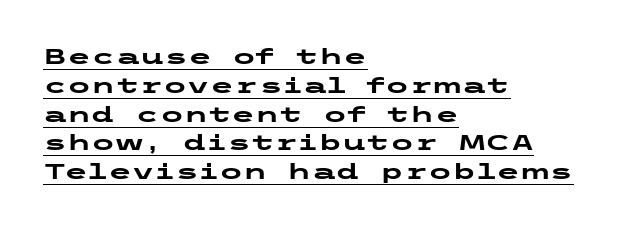
{"italic": "no", "bold": "yes", "underline": "yes", "align": "left", "line_spacing": "normal", "line_spacing_ratio": 1.31, "letter_spacing": "normal", "letter_spacing_em": 0.0, "glyph_px": 22}
